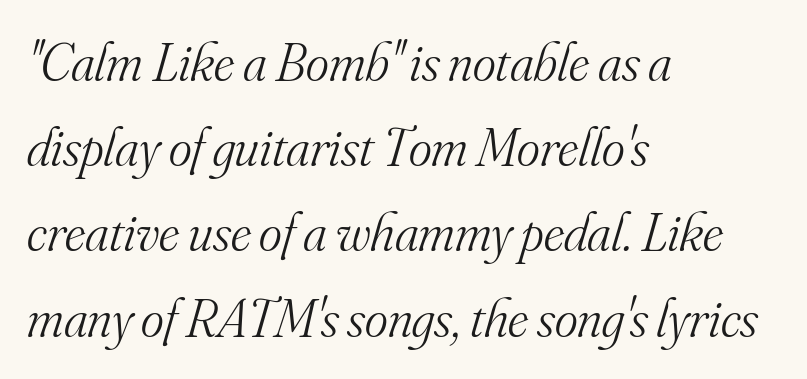
The image shows 55 px light serif type, italic (leaning right); set left-aligned, normal line spacing (1.55x), normal letter spacing, not underlined; medium stroke contrast and a small x-height.
